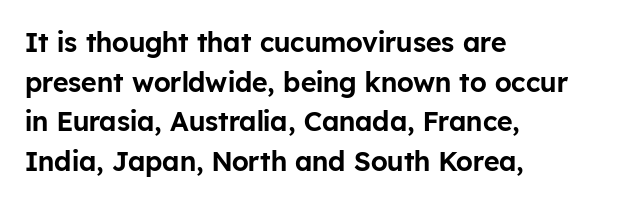
Reading down the column, the eye jumps a familiar distance to each next line. The gaps between neighbouring characters are ordinary and unremarkable. Every character sits straight up, as roman type does. These lines stack with their left ends in a neat column. Bare-footed words on every line.
